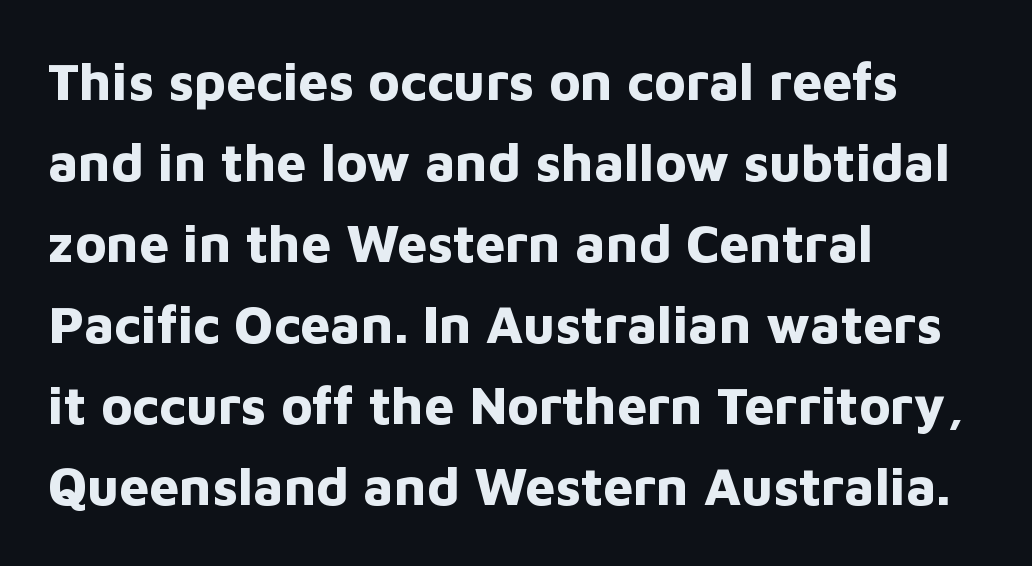
The typography opts for an upright posture over an oblique one. Compared with an ordinary text face, these strokes are far heavier — a full bold. You could not count columns in this text — the font is proportionally spaced. The text was rendered using a sans face with plain stroke endings. The face used here is rendered with its standard letterfit.
